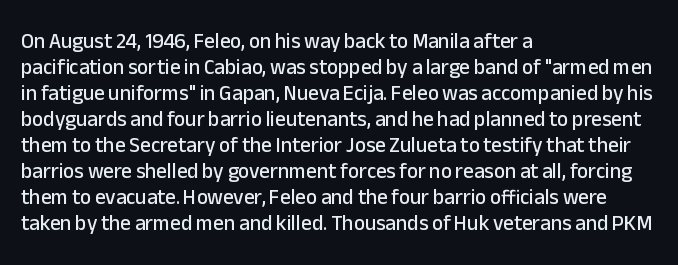
The image shows 21 px text type, upright; set left-aligned, line spacing 1.24x, normal letter spacing, not underlined.
